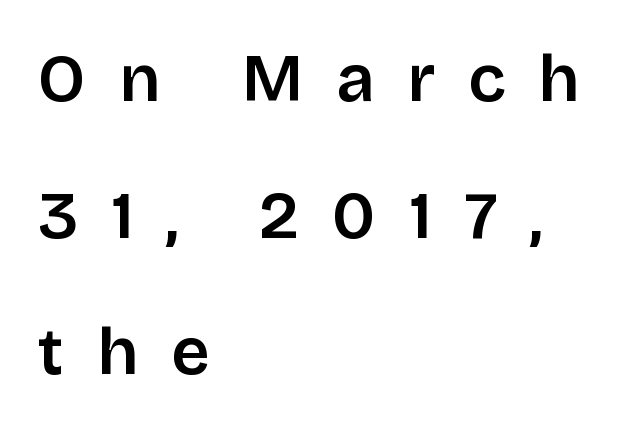
Q: Is the text italic (slanted)? A: No, it is upright.
Q: Is the typeface a serif or a sans-serif typeface? A: Sans-serif.
Q: Is the text underlined? A: No.
Q: How is the paragraph aligned? A: Left-aligned.
Q: Is the spacing between letters normal or unusually wide? A: Unusually wide.
Q: Is the spacing between lines tight, normal or loose? A: Loose.
Q: Width (condensed, normal, or wide)? A: Normal.
Q: Stroke contrast? A: Low.
Q: x-height? A: Large.
Q: Monospaced? A: No.
